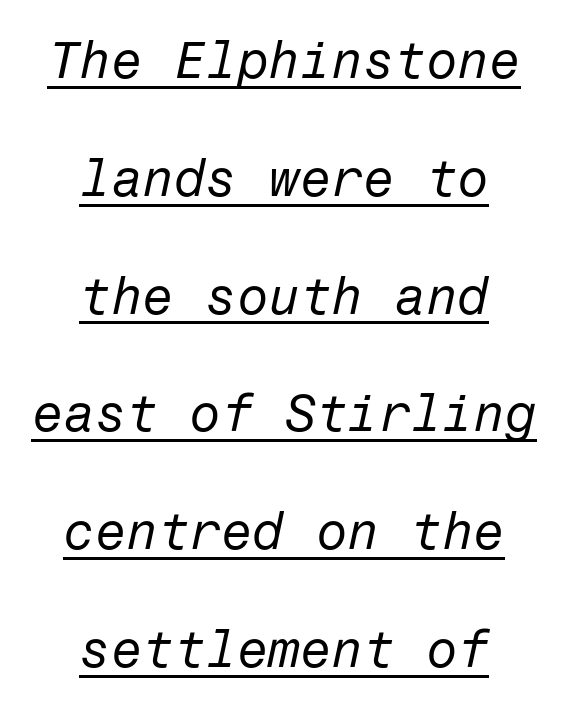
Descenders here cross a horizontal rule under the line. Quick note: interline space is abundant. Tracking here is standard; glyphs follow each other at the usual distance. Italic: yes, the glyphs are oblique. The rag falls on both sides of this text block equally. No extra ink here — the face is not bold.
